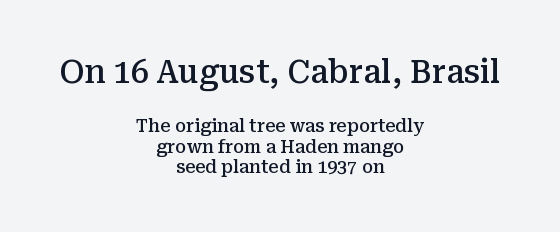
Q: Is the text bold? A: Semi-bold.
Q: Is the text italic (slanted)? A: No, it is upright.
Q: Is the typeface a serif or a sans-serif typeface? A: Serif.
Q: Is the text underlined? A: No.
Q: How is the paragraph aligned? A: Centered.
Q: Is the spacing between letters normal or unusually wide? A: Normal.
Q: Is the spacing between lines tight, normal or loose? A: Tight.
Q: Which block of text is set in a larger size, the first (top) or the second (bottom)? A: The first (top) one.
Q: Width (condensed, normal, or wide)? A: Normal.
Q: Stroke contrast? A: Medium.
Q: x-height? A: Medium.
Q: Monospaced? A: No.
